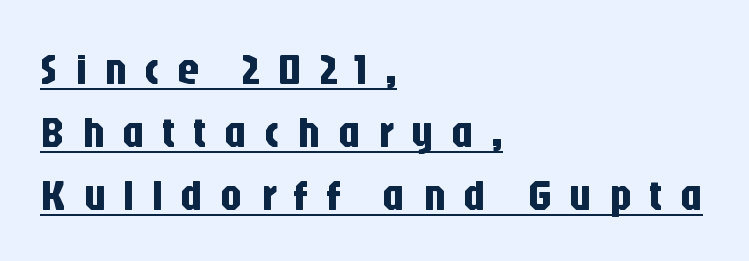
The image shows 44 px condensed sans-serif type, upright; set left-aligned, normal line spacing (1.43x), unusually wide letter spacing (+0.39 em), underlined; low stroke contrast and a large x-height.
